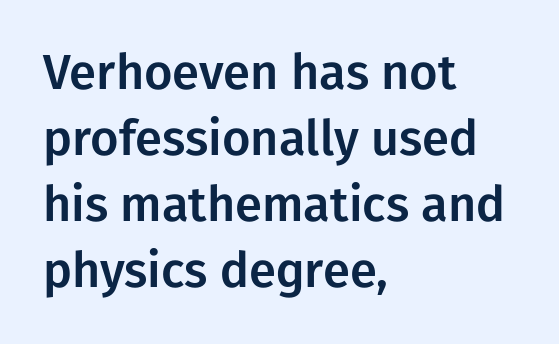
The image shows 49 px sans-serif type, upright; set left-aligned, normal line spacing (1.35x), normal letter spacing, not underlined; low stroke contrast and a medium x-height.
